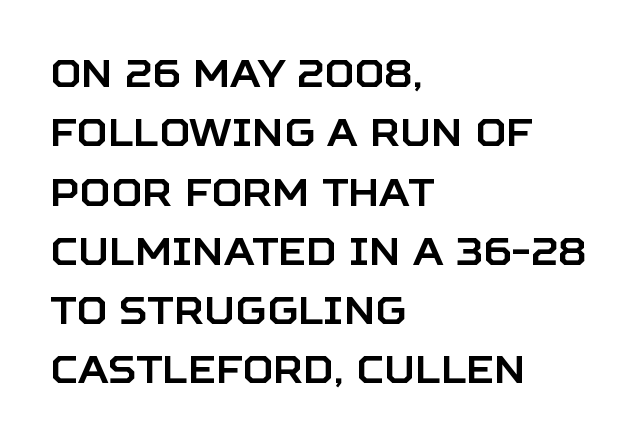
The image shows 38 px sans-serif type, upright; set left-aligned, normal line spacing (1.56x), normal letter spacing, not underlined; low stroke contrast and a large x-height.
